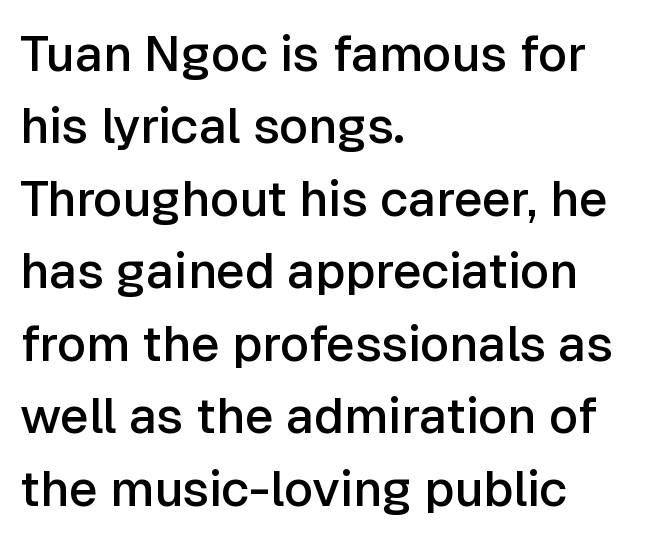
{"serif": "no", "italic": "no", "bold": "semi", "weight": "semibold", "width": "normal", "stroke_contrast": "low", "x_height": "medium", "monospaced": "no", "underline": "no", "align": "left", "line_spacing": "normal", "line_spacing_ratio": 1.45, "letter_spacing": "normal", "letter_spacing_em": 0.0, "glyph_px": 50}
